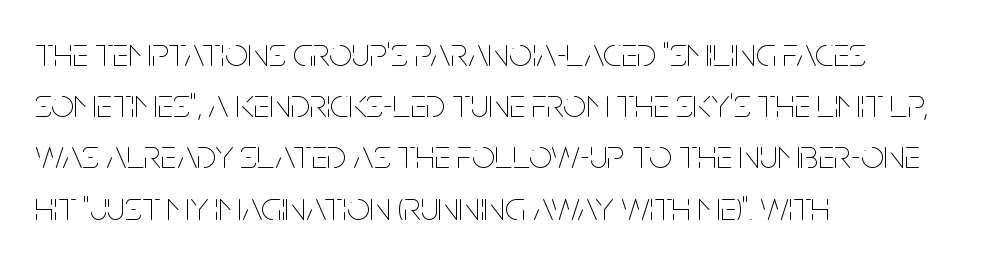
The image shows 41 px thin, condensed type, upright; set left-aligned, normal line spacing (1.25x), normal letter spacing, not underlined; low stroke contrast and a large x-height.
